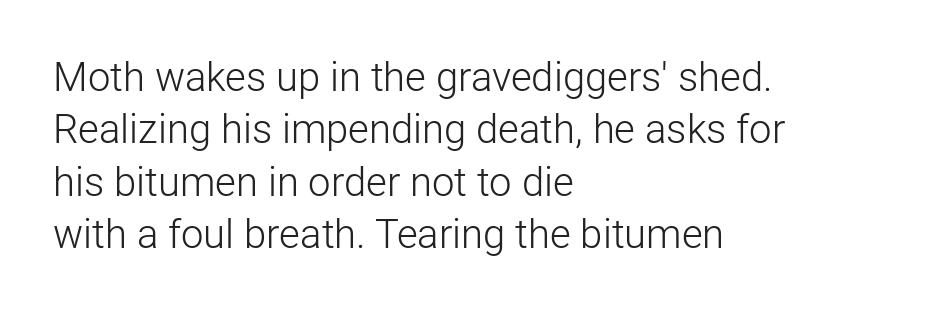
Is the block centered? No — it sits flush against the left margin. Varying glyph widths throughout — classic text-font behaviour. Counters stay open thanks to moderate or lighter strokes. Regular leading. No extra tracking has been applied to these lines.
